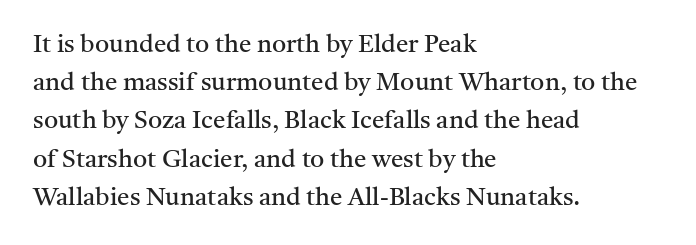
Q: Is the text bold? A: No.
Q: Is the text italic (slanted)? A: No, it is upright.
Q: Is the text underlined? A: No.
Q: How is the paragraph aligned? A: Left-aligned.
Q: Is the spacing between letters normal or unusually wide? A: Normal.
Q: Is the spacing between lines tight, normal or loose? A: Normal.
